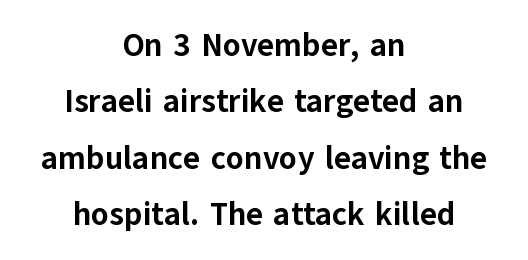
The foot of each line stays bare and open. A typesetter would label this face a sans. As a designer I'd log this as weight 700, bold. Observe the ordinary spacing: letters are neighbours, not strangers. Vertical strokes here are truly vertical. Alignment: centered.
